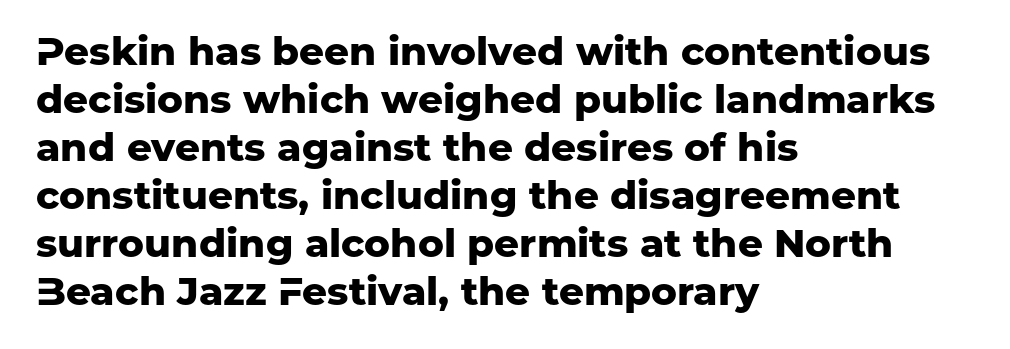
{"serif": "no", "italic": "no", "bold": "yes", "weight": "heavy", "width": "normal", "stroke_contrast": "low", "x_height": "medium", "monospaced": "no", "underline": "no", "align": "left", "line_spacing_ratio": 1.23, "letter_spacing": "normal", "letter_spacing_em": 0.0, "glyph_px": 39}
